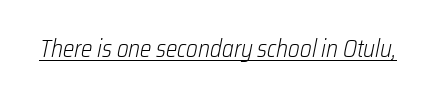
Q: Is the text bold? A: No.
Q: Is the text italic (slanted)? A: Yes, it leans right by about 12 degrees.
Q: Is the text underlined? A: Yes.
Q: Is the spacing between letters normal or unusually wide? A: Normal.
